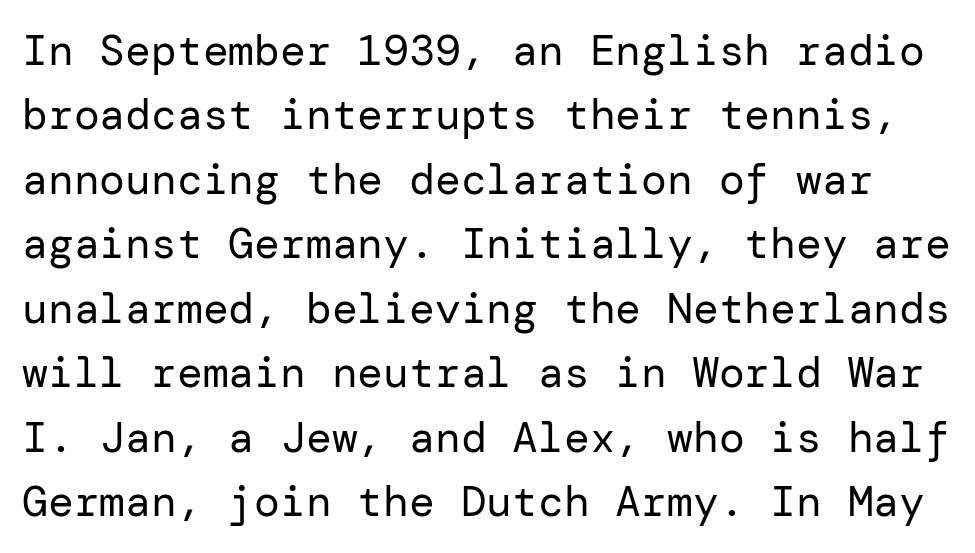
{"serif": "no", "italic": "no", "bold": "no", "weight": "regular", "width": "normal", "stroke_contrast": "low", "x_height": "medium", "underline": "no", "line_spacing": "normal", "line_spacing_ratio": 1.5, "letter_spacing": "normal", "letter_spacing_em": 0.0, "glyph_px": 43}
